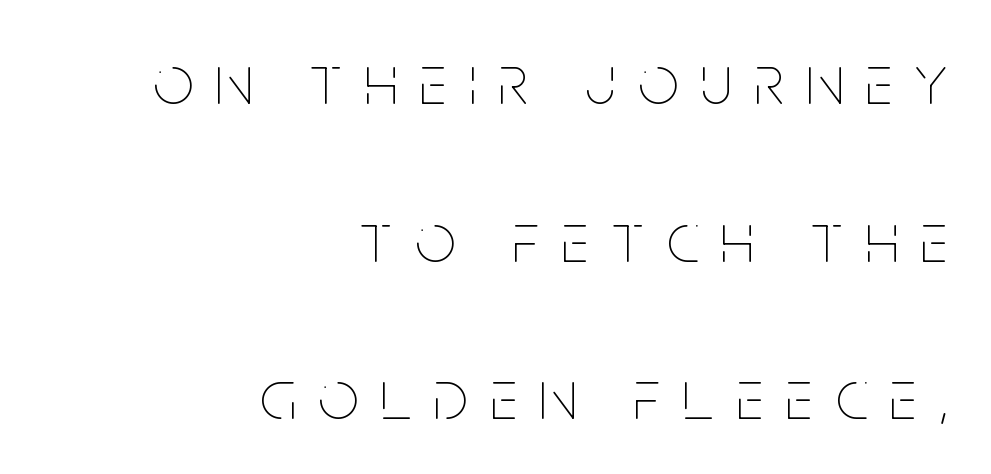
The face used here is rendered with a markedly widened letterfit. The passage shown is not underscored anywhere. The lettering stays uniformly vertical, giving the passage a roman look. Rows of type keep a wide berth in the vertical direction. The typeface has the unassuming heft of standard copy or less.
